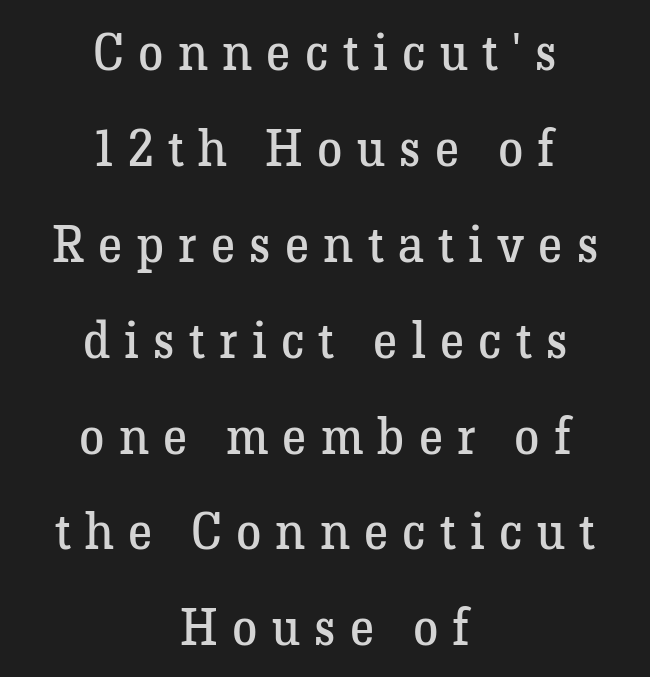
Q: Is the text bold? A: No.
Q: Is the text italic (slanted)? A: No, it is upright.
Q: Is the typeface a serif or a sans-serif typeface? A: Serif.
Q: Is the text underlined? A: No.
Q: How is the paragraph aligned? A: Centered.
Q: Is the spacing between letters normal or unusually wide? A: Unusually wide.
Q: Width (condensed, normal, or wide)? A: Normal.
Q: Stroke contrast? A: Low.
Q: x-height? A: Medium.
Q: Monospaced? A: No.
